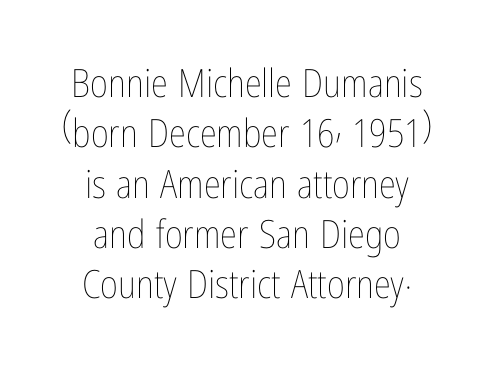
The image shows 39 px thin, condensed type, upright; set centered, normal line spacing (1.29x), normal letter spacing, not underlined; low stroke contrast and a medium x-height.
